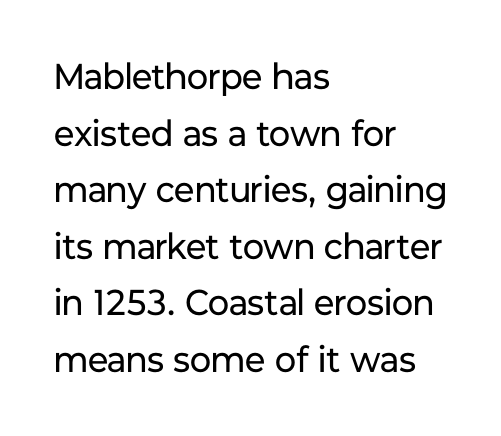
In CSS terms this would be text-align: left. Weight: in the light-to-regular range. Serifs: no, the terminals of the letterforms are clean. A typesetter would call this zero additional tracking. Descenders hang freely into open space. Normally led — the rows are evenly, conventionally spaced.
